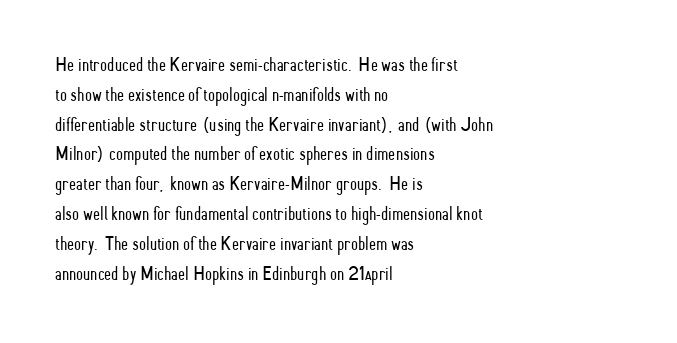
Q: Is the text bold? A: No.
Q: Is the text italic (slanted)? A: No, it is upright.
Q: Is the text underlined? A: No.
Q: How is the paragraph aligned? A: Left-aligned.
Q: Is the spacing between letters normal or unusually wide? A: Normal.
Q: Is the spacing between lines tight, normal or loose? A: Normal.
